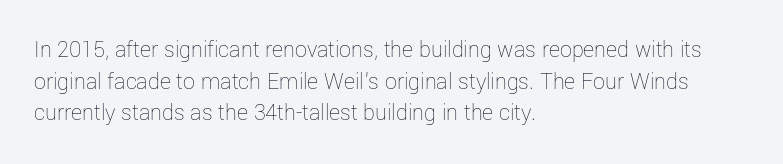
Q: Is the text bold? A: No.
Q: Is the text italic (slanted)? A: No, it is upright.
Q: Is the text underlined? A: No.
Q: How is the paragraph aligned? A: Left-aligned.
Q: Is the spacing between letters normal or unusually wide? A: Normal.
Q: Is the spacing between lines tight, normal or loose? A: Normal.
